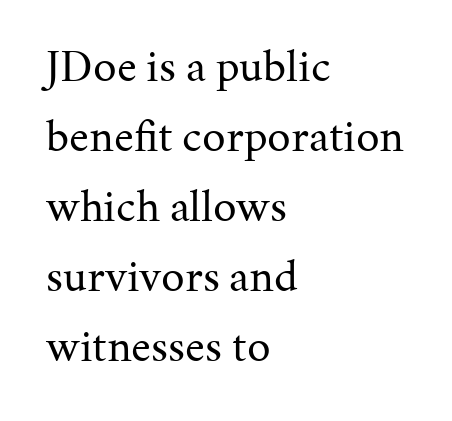
{"serif": "yes", "italic": "no", "bold": "no", "weight": "regular", "width": "normal", "stroke_contrast": "medium", "x_height": "medium", "monospaced": "no", "underline": "no", "align": "left", "line_spacing": "normal", "line_spacing_ratio": 1.49, "letter_spacing": "normal", "letter_spacing_em": 0.0, "glyph_px": 47}
